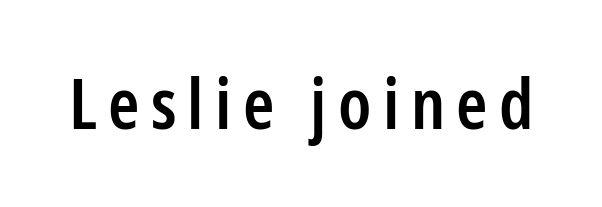
Tall strokes in this sample are plumb rather than angled. The space directly below the letters is spotless. A typesetter would label this face a sans. The rendering uses natural spacing where letterforms have individual widths. Stems and bowls a touch heavier than normal — semibold.
